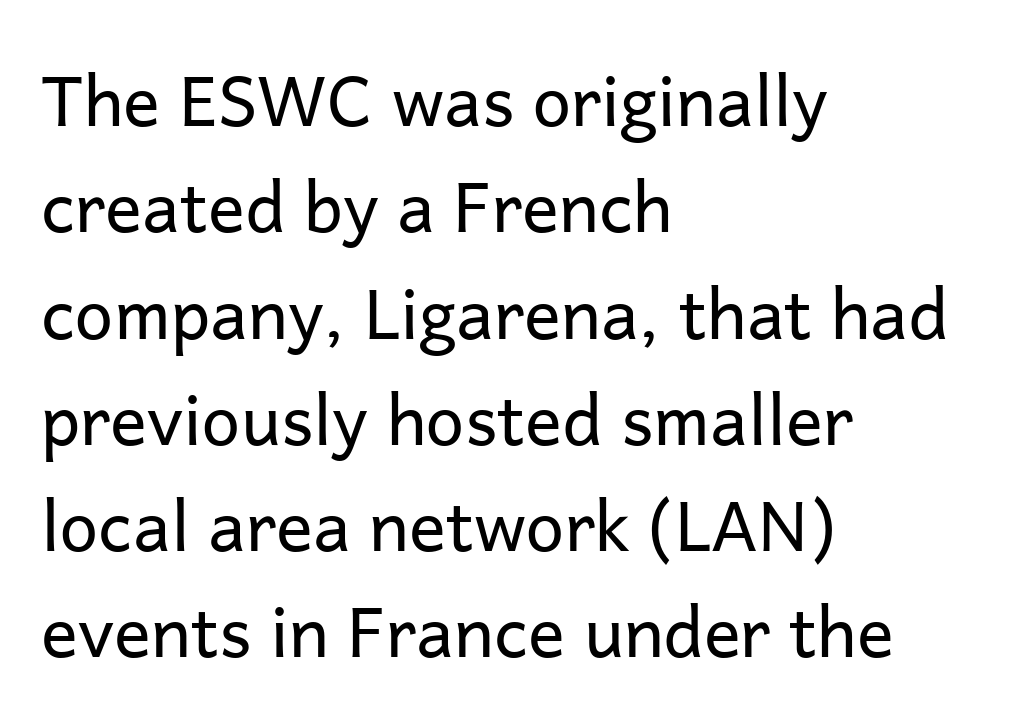
{"serif": "no", "italic": "no", "bold": "no", "weight": "regular", "width": "normal", "stroke_contrast": "low", "x_height": "medium", "monospaced": "no", "underline": "no", "align": "left", "line_spacing": "normal", "line_spacing_ratio": 1.54, "letter_spacing": "normal", "letter_spacing_em": 0.0, "glyph_px": 69}
